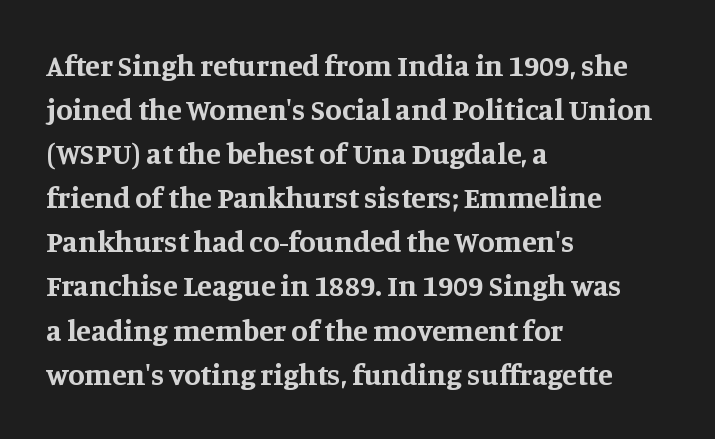
Q: Is the text bold? A: Yes.
Q: Is the text italic (slanted)? A: No, it is upright.
Q: Is the typeface a serif or a sans-serif typeface? A: Serif.
Q: Is the text underlined? A: No.
Q: How is the paragraph aligned? A: Left-aligned.
Q: Is the spacing between letters normal or unusually wide? A: Normal.
Q: Is the spacing between lines tight, normal or loose? A: Normal.
Q: Width (condensed, normal, or wide)? A: Normal.
Q: Stroke contrast? A: Medium.
Q: x-height? A: Large.
Q: Monospaced? A: No.
